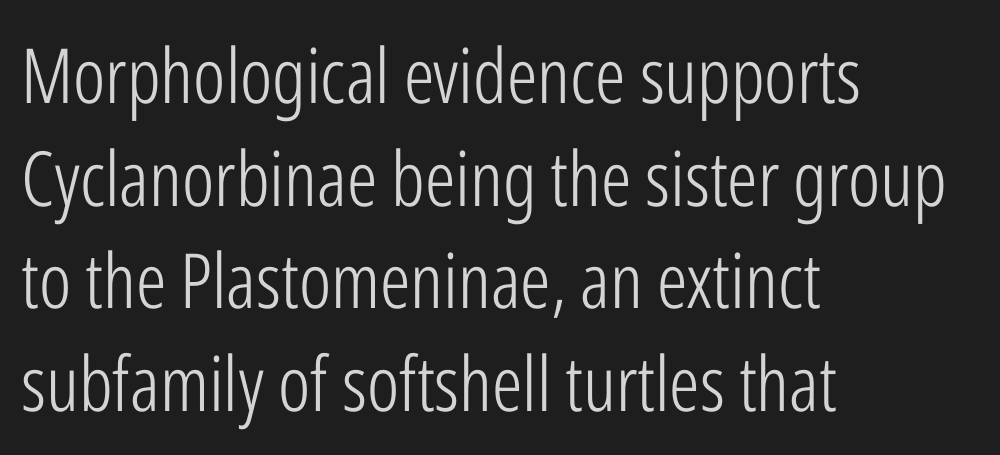
{"serif": "no", "italic": "no", "bold": "no", "weight": "light", "width": "condensed", "stroke_contrast": "low", "x_height": "medium", "monospaced": "no", "underline": "no", "align": "left", "line_spacing": "normal", "line_spacing_ratio": 1.35, "letter_spacing": "normal", "letter_spacing_em": 0.0, "glyph_px": 76}
